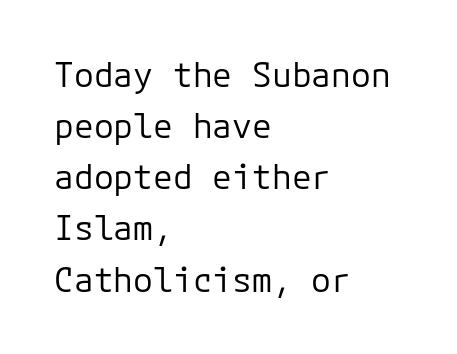
Q: Is the text bold? A: No.
Q: Is the text italic (slanted)? A: No, it is upright.
Q: Is the typeface a serif or a sans-serif typeface? A: Sans-serif.
Q: Is the text underlined? A: No.
Q: How is the paragraph aligned? A: Left-aligned.
Q: Is the spacing between letters normal or unusually wide? A: Normal.
Q: Is the spacing between lines tight, normal or loose? A: Normal.
Q: Width (condensed, normal, or wide)? A: Normal.
Q: Stroke contrast? A: Low.
Q: x-height? A: Medium.
Q: Monospaced? A: Yes.
